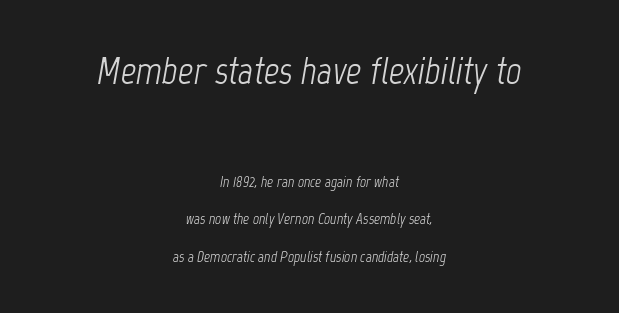
Q: Is the text bold? A: No.
Q: Is the text italic (slanted)? A: Yes, it leans right by about 12 degrees.
Q: Is the text underlined? A: No.
Q: How is the paragraph aligned? A: Centered.
Q: Is the spacing between letters normal or unusually wide? A: Normal.
Q: Is the spacing between lines tight, normal or loose? A: Loose.
Q: Which block of text is set in a larger size, the first (top) or the second (bottom)? A: The first (top) one.
Q: Width (condensed, normal, or wide)? A: Condensed.
Q: Stroke contrast? A: Low.
Q: x-height? A: Medium.
Q: Monospaced? A: No.
